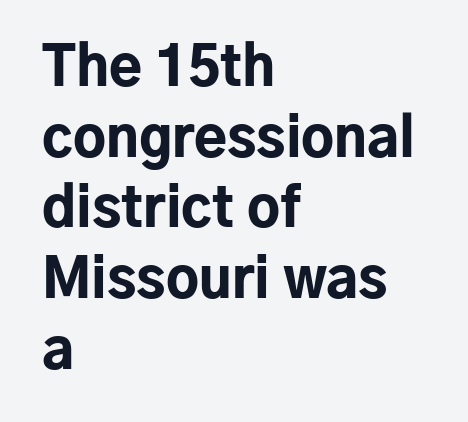
Q: Is the text bold? A: Yes.
Q: Is the text italic (slanted)? A: No, it is upright.
Q: Is the typeface a serif or a sans-serif typeface? A: Sans-serif.
Q: Is the text underlined? A: No.
Q: How is the paragraph aligned? A: Left-aligned.
Q: Is the spacing between letters normal or unusually wide? A: Normal.
Q: Is the spacing between lines tight, normal or loose? A: Normal.
Q: Width (condensed, normal, or wide)? A: Normal.
Q: Stroke contrast? A: Low.
Q: x-height? A: Medium.
Q: Monospaced? A: No.
